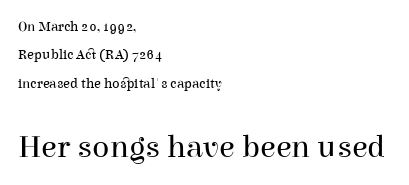
The image shows 32 px regular-weight serif type, upright; set left-aligned, loose line spacing (2.02x), normal letter spacing, not underlined; the second (bottom) block is 2.29x larger; high stroke contrast and a medium x-height.
